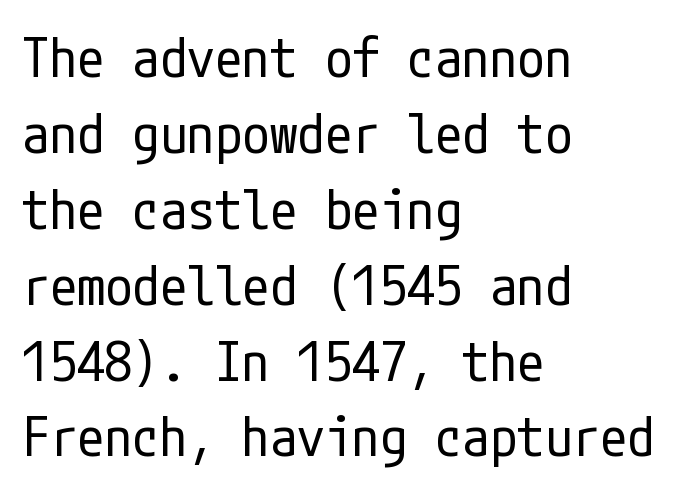
The image shows 55 px regular-weight, condensed sans-serif type, upright; set left-aligned, normal line spacing (1.38x), normal letter spacing, not underlined; low stroke contrast and a medium x-height.
